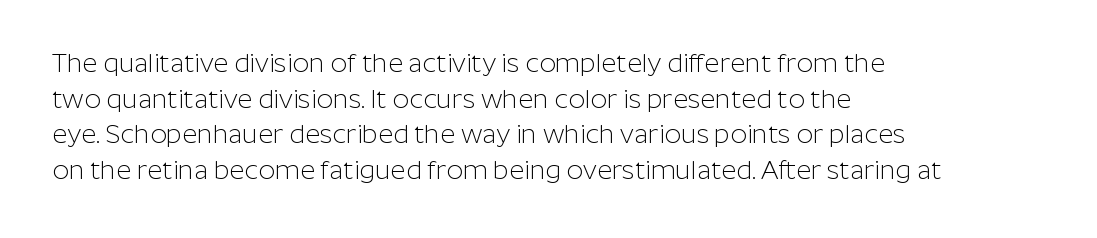
The image shows 26 px text type, upright; set left-aligned, normal line spacing (1.37x), normal letter spacing, not underlined.
